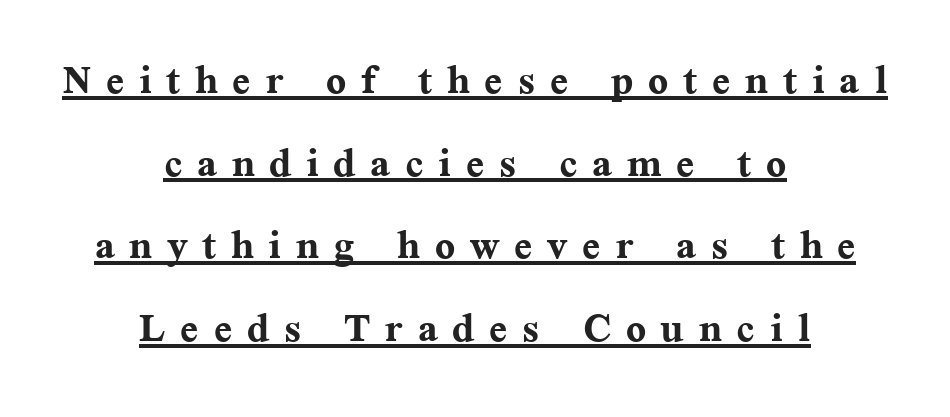
The image shows 53 px semibold serif type, upright; set centered, normal line spacing (1.56x), unusually wide letter spacing (+0.28 em), underlined; medium stroke contrast and a medium x-height.
